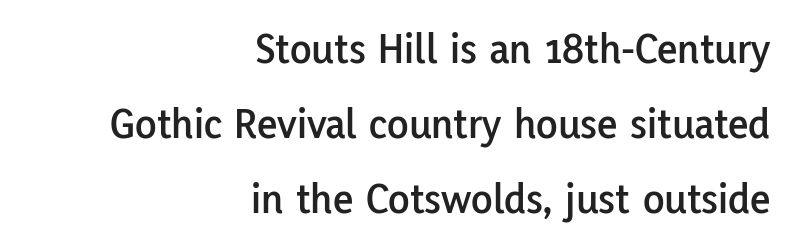
Q: Is the text italic (slanted)? A: No, it is upright.
Q: Is the typeface a serif or a sans-serif typeface? A: Sans-serif.
Q: Is the text underlined? A: No.
Q: How is the paragraph aligned? A: Right-aligned.
Q: Is the spacing between letters normal or unusually wide? A: Normal.
Q: Is the spacing between lines tight, normal or loose? A: Normal.
Q: Width (condensed, normal, or wide)? A: Normal.
Q: Stroke contrast? A: Low.
Q: x-height? A: Medium.
Q: Monospaced? A: No.
